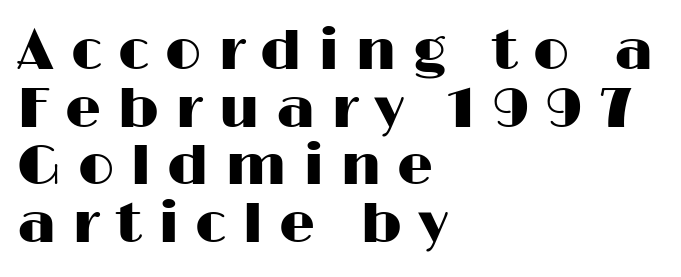
Q: Is the text italic (slanted)? A: No, it is upright.
Q: Is the typeface a serif or a sans-serif typeface? A: Sans-serif.
Q: Is the text underlined? A: No.
Q: How is the paragraph aligned? A: Left-aligned.
Q: Is the spacing between letters normal or unusually wide? A: Unusually wide.
Q: Is the spacing between lines tight, normal or loose? A: Tight.
Q: Width (condensed, normal, or wide)? A: Wide.
Q: Stroke contrast? A: High.
Q: x-height? A: Medium.
Q: Monospaced? A: No.
